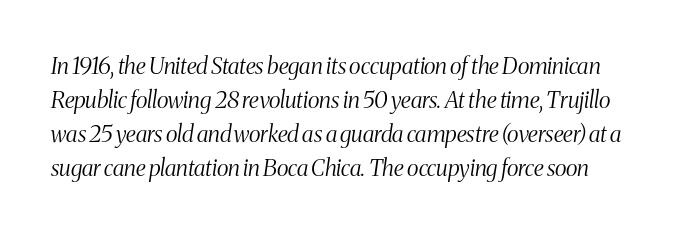
Q: Is the text bold? A: No.
Q: Is the text italic (slanted)? A: Yes, it leans right by about 8 degrees.
Q: Is the text underlined? A: No.
Q: Is the spacing between letters normal or unusually wide? A: Normal.
Q: Is the spacing between lines tight, normal or loose? A: Normal.
